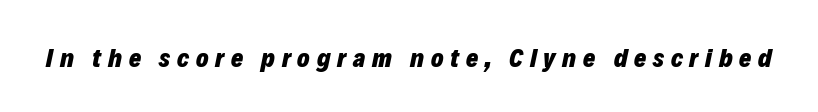
{"italic": "yes", "lean": "right", "slant_degrees": 12, "bold": "yes", "underline": "no", "letter_spacing": "wide", "letter_spacing_em": 0.26, "glyph_px": 26}
